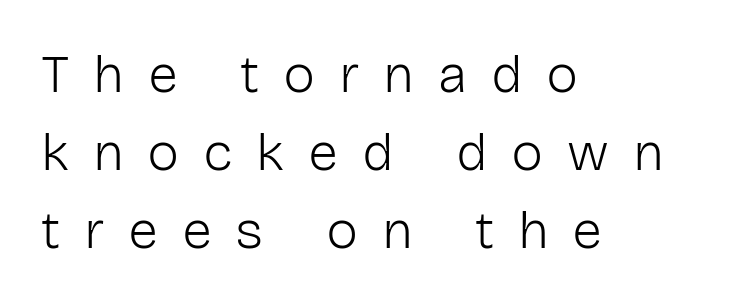
{"serif": "no", "italic": "no", "bold": "no", "weight": "light", "width": "normal", "stroke_contrast": "low", "x_height": "medium", "monospaced": "no", "underline": "no", "align": "left", "line_spacing": "normal", "line_spacing_ratio": 1.44, "letter_spacing": "wide", "letter_spacing_em": 0.44, "glyph_px": 54}
